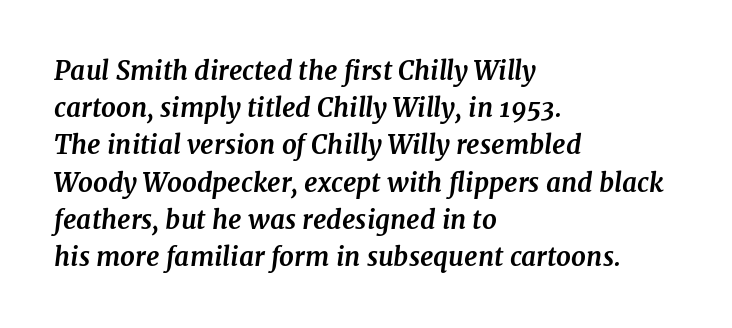
These lines were composed using italics. The vertical gap from one line to the next is medium. The foot of each line stays bare and open. Is the block centered? No — it sits flush against the left margin.
